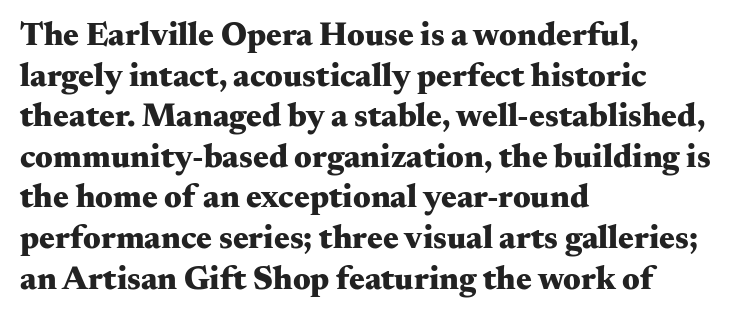
Q: Is the text bold? A: Yes.
Q: Is the text italic (slanted)? A: No, it is upright.
Q: Is the typeface a serif or a sans-serif typeface? A: Serif.
Q: Is the text underlined? A: No.
Q: How is the paragraph aligned? A: Left-aligned.
Q: Is the spacing between letters normal or unusually wide? A: Normal.
Q: Width (condensed, normal, or wide)? A: Wide.
Q: Stroke contrast? A: Medium.
Q: x-height? A: Small.
Q: Monospaced? A: No.
